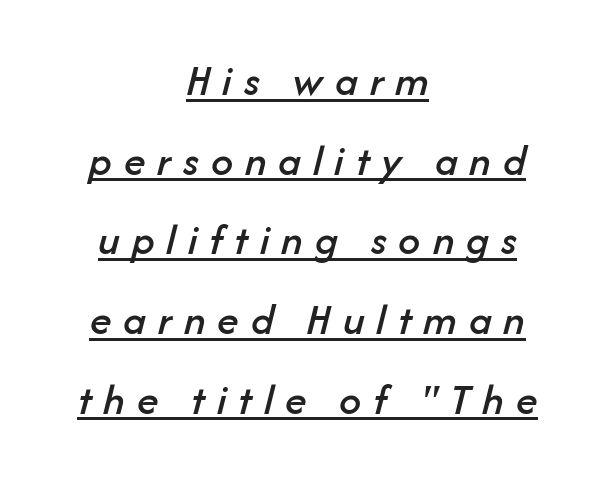
Q: Is the text italic (slanted)? A: Yes, it leans right by about 14 degrees.
Q: Is the text underlined? A: Yes.
Q: How is the paragraph aligned? A: Centered.
Q: Is the spacing between letters normal or unusually wide? A: Unusually wide.
Q: Width (condensed, normal, or wide)? A: Normal.
Q: Stroke contrast? A: Low.
Q: x-height? A: Medium.
Q: Monospaced? A: No.
